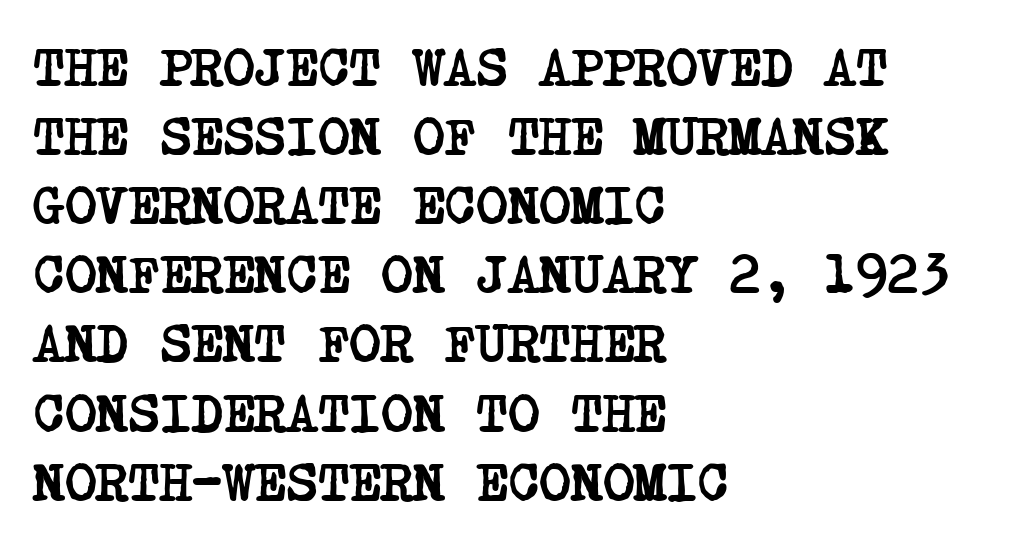
Serif or sans? Serif — the stroke terminals have little feet. This sample uses plain, unmodified letter spacing. The typesetting leans heavy: a genuine bold. If you measured baseline to baseline, you'd find a middling distance.
